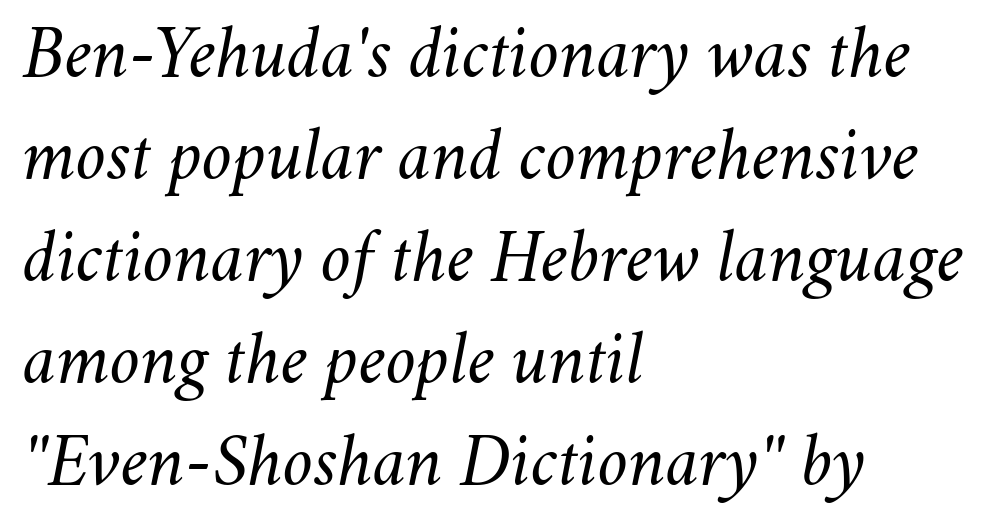
Q: Is the text bold? A: No.
Q: Is the text italic (slanted)? A: Yes, it leans right by about 11 degrees.
Q: Is the text underlined? A: No.
Q: How is the paragraph aligned? A: Left-aligned.
Q: Is the spacing between letters normal or unusually wide? A: Normal.
Q: Is the spacing between lines tight, normal or loose? A: Normal.
Q: Width (condensed, normal, or wide)? A: Normal.
Q: Stroke contrast? A: Medium.
Q: x-height? A: Small.
Q: Monospaced? A: No.
